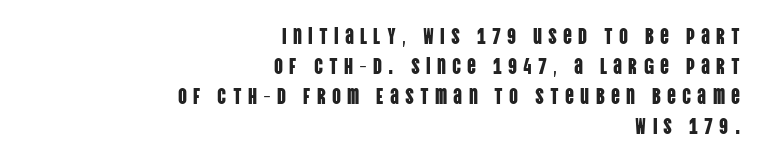
Q: Is the text italic (slanted)? A: No, it is upright.
Q: Is the text underlined? A: No.
Q: How is the paragraph aligned? A: Right-aligned.
Q: Is the spacing between letters normal or unusually wide? A: Unusually wide.
Q: Is the spacing between lines tight, normal or loose? A: Normal.
